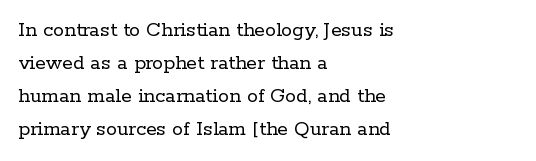
In terms of leading, this rendering sits right in the middle. Quick note: not italic, upright. Stems here are at most as thick as an everyday book face. Letter spacing: default.
